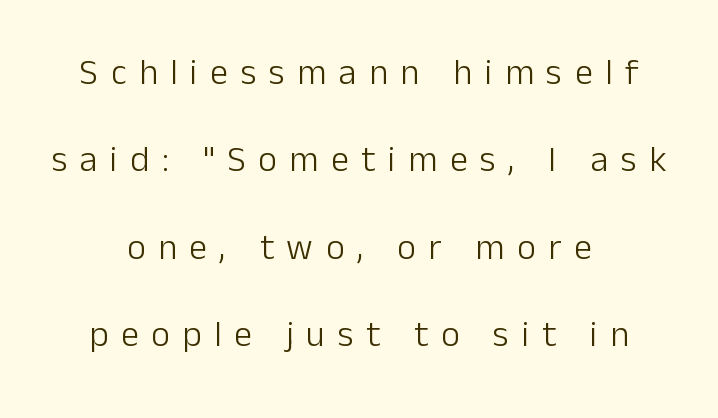
{"serif": "no", "italic": "no", "bold": "no", "weight": "light", "width": "normal", "stroke_contrast": "low", "x_height": "medium", "monospaced": "no", "underline": "no", "align": "center", "line_spacing": "loose", "line_spacing_ratio": 2.43, "letter_spacing": "wide", "letter_spacing_em": 0.35, "glyph_px": 36}
